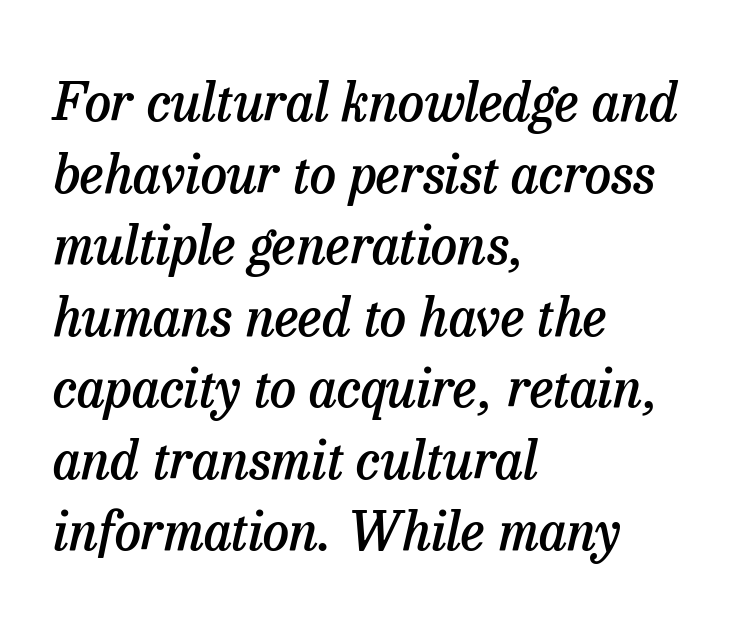
The image shows 53 px semibold serif type, italic (leaning right); set left-aligned, normal line spacing (1.35x), normal letter spacing, not underlined; low stroke contrast and a medium x-height.
